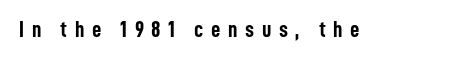
{"italic": "no", "bold": "yes", "underline": "no", "letter_spacing": "wide", "letter_spacing_em": 0.33, "glyph_px": 23}
